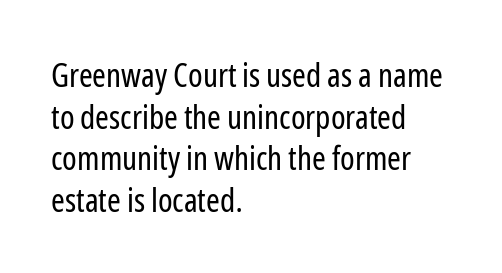
{"serif": "no", "italic": "no", "bold": "no", "weight": "regular", "width": "condensed", "stroke_contrast": "low", "x_height": "medium", "monospaced": "no", "underline": "no", "align": "left", "line_spacing": "normal", "line_spacing_ratio": 1.26, "letter_spacing": "normal", "letter_spacing_em": 0.0, "glyph_px": 33}
